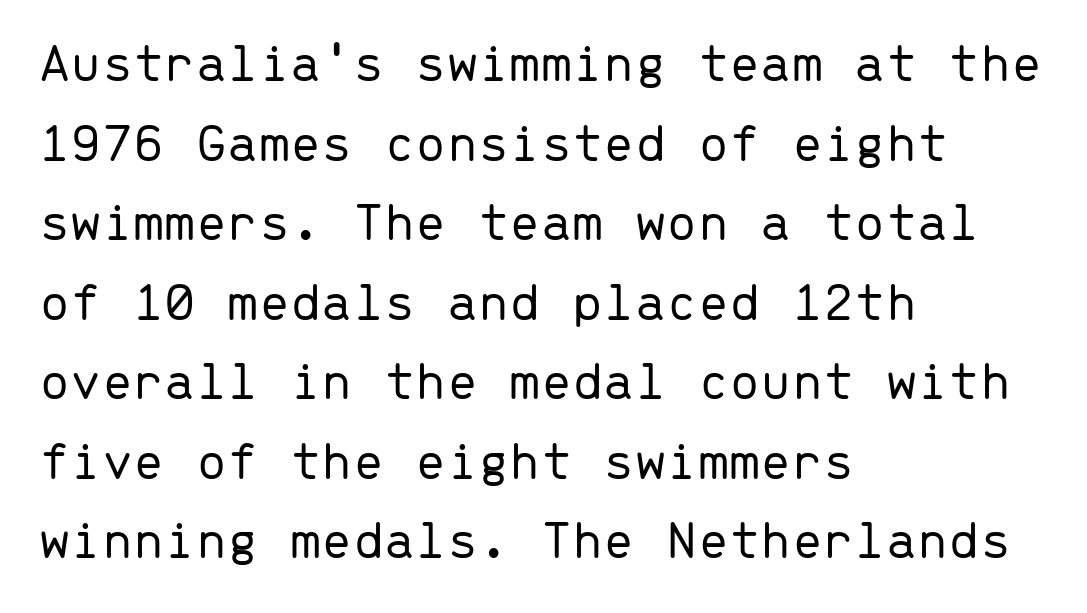
Q: Is the text bold? A: No.
Q: Is the text italic (slanted)? A: No, it is upright.
Q: Is the typeface a serif or a sans-serif typeface? A: Sans-serif.
Q: Is the text underlined? A: No.
Q: How is the paragraph aligned? A: Left-aligned.
Q: Is the spacing between letters normal or unusually wide? A: Normal.
Q: Is the spacing between lines tight, normal or loose? A: Normal.
Q: Width (condensed, normal, or wide)? A: Normal.
Q: Stroke contrast? A: Low.
Q: x-height? A: Medium.
Q: Monospaced? A: Yes.
